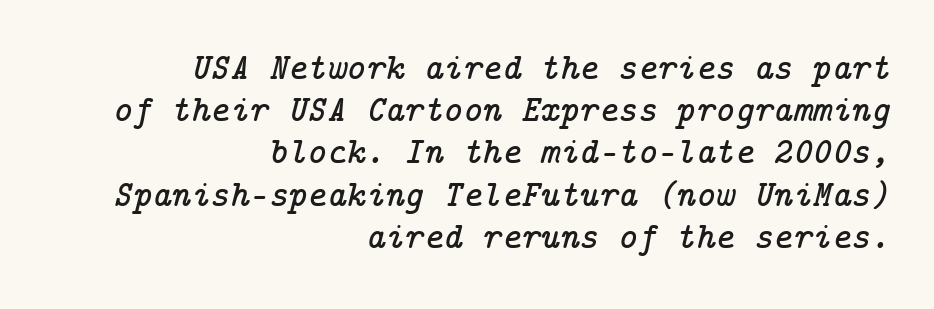
The image shows 37 px serif type, italic (leaning right); set right-aligned, tight line spacing (1.14x), normal letter spacing, not underlined; low stroke contrast and a medium x-height.
